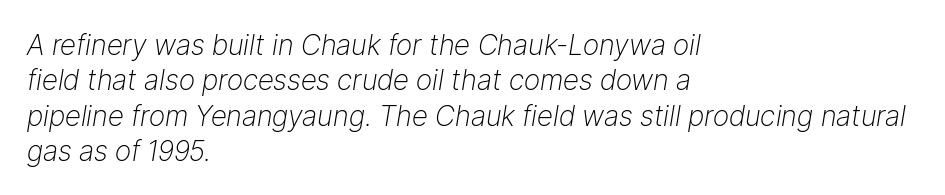
Alignment: flush left. Varying glyph widths throughout — classic text-font behaviour. Weight class: somewhere from thin through regular. Line spacing here is normal.
